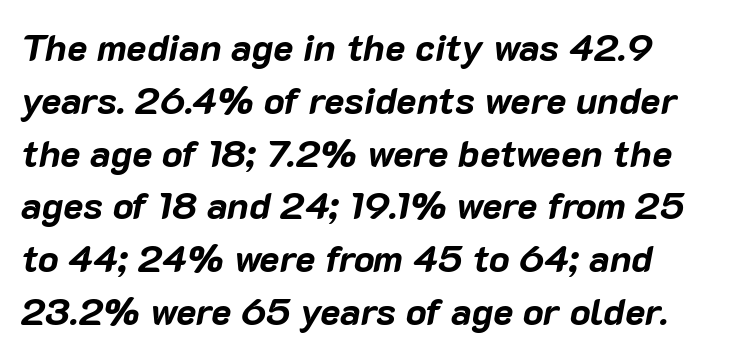
Q: Is the text bold? A: Yes.
Q: Is the text italic (slanted)? A: Yes, it leans right by about 10 degrees.
Q: Is the text underlined? A: No.
Q: How is the paragraph aligned? A: Left-aligned.
Q: Is the spacing between letters normal or unusually wide? A: Normal.
Q: Is the spacing between lines tight, normal or loose? A: Normal.
Q: Width (condensed, normal, or wide)? A: Normal.
Q: Stroke contrast? A: Low.
Q: x-height? A: Medium.
Q: Monospaced? A: No.
